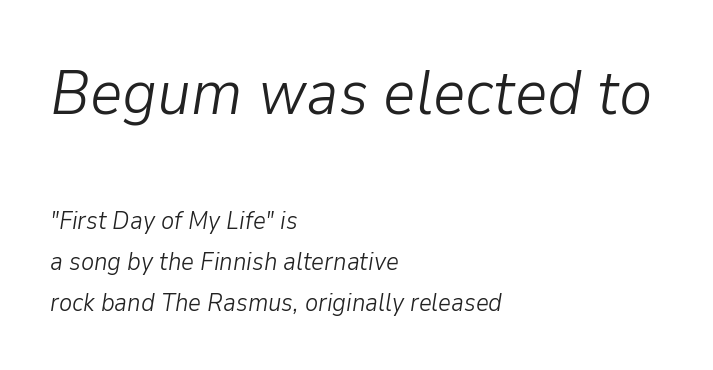
Horizontally, the lines are justified to the leading edge only. No word sits above an underline. Two sizes are in play, and the larger belongs to the first block. The letters advance in unequal steps, a hallmark of proportional type.
